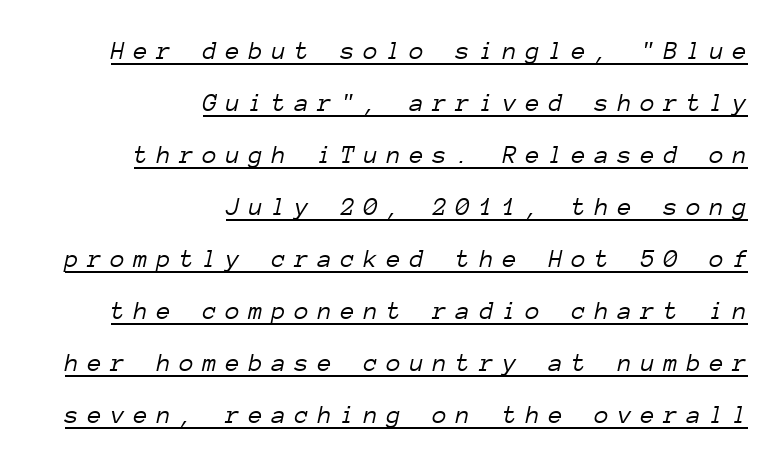
The image shows 26 px text type, italic (leaning right); set right-aligned, loose line spacing (2.0x), unusually wide letter spacing (+0.34 em), underlined.
